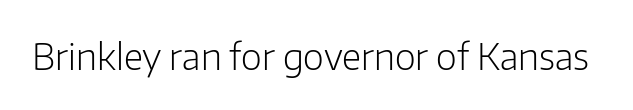
Each letter's strokes conclude bluntly, with no projecting serifs. Does the lettering tilt? It doesn't — this is upright. These lines are rendered in a variable-pitch font. The space directly below the letters is spotless.
